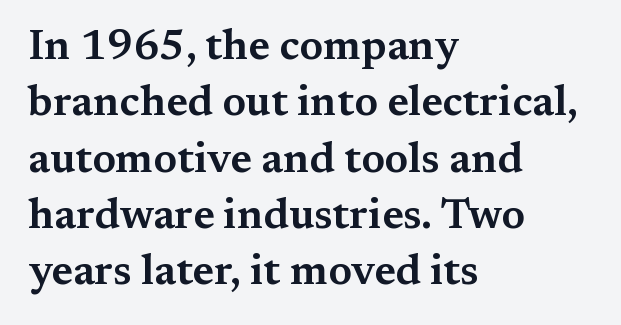
Spacing verdict: proportional, widths tailored to each character. Type style note: has serifs. The gaps between neighbouring characters are ordinary and unremarkable. These lines sit exactly where default settings would place them. No italicization has been applied; the sample stays upright.
